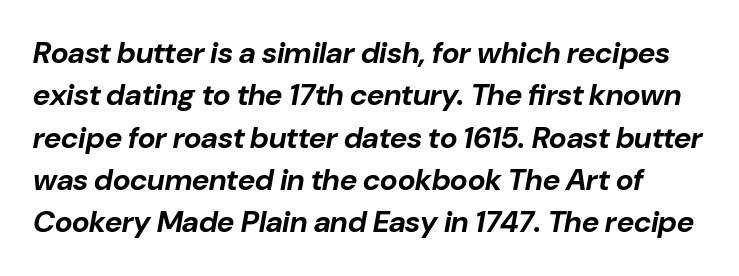
Q: Is the text bold? A: Yes.
Q: Is the text italic (slanted)? A: Yes, it leans right by about 10 degrees.
Q: Is the text underlined? A: No.
Q: Is the spacing between letters normal or unusually wide? A: Normal.
Q: Is the spacing between lines tight, normal or loose? A: Normal.
Q: Width (condensed, normal, or wide)? A: Normal.
Q: Stroke contrast? A: Low.
Q: x-height? A: Medium.
Q: Monospaced? A: No.
